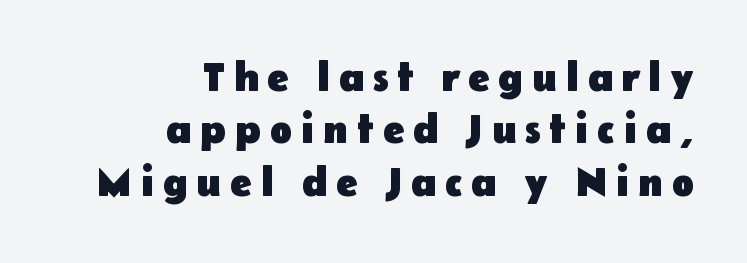
{"serif": "no", "italic": "no", "bold": "yes", "weight": "heavy", "width": "normal", "stroke_contrast": "low", "x_height": "medium", "monospaced": "no", "underline": "no", "align": "right", "line_spacing": "normal", "line_spacing_ratio": 1.28, "letter_spacing": "wide", "letter_spacing_em": 0.21, "glyph_px": 41}
